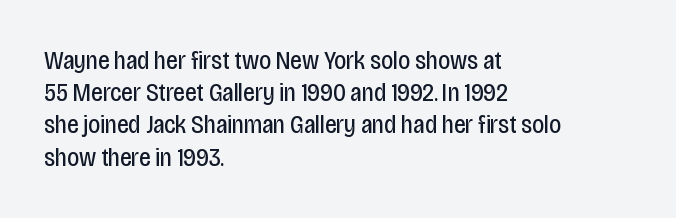
No letter is thick-stroked: the sample isn't bold. The lettering stays uniformly vertical, giving the passage a roman look. This sample uses plain, unmodified letter spacing. These lines stack with their left ends in a neat column. The gap between lines stays unmarked.
